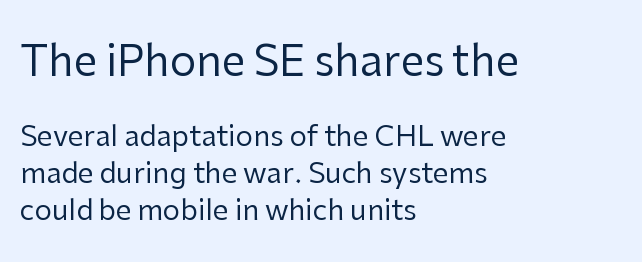
Q: Is the text bold? A: No.
Q: Is the text italic (slanted)? A: No, it is upright.
Q: Is the typeface a serif or a sans-serif typeface? A: Sans-serif.
Q: Is the text underlined? A: No.
Q: How is the paragraph aligned? A: Left-aligned.
Q: Is the spacing between letters normal or unusually wide? A: Normal.
Q: Is the spacing between lines tight, normal or loose? A: Normal.
Q: Which block of text is set in a larger size, the first (top) or the second (bottom)? A: The first (top) one.
Q: Width (condensed, normal, or wide)? A: Normal.
Q: Stroke contrast? A: Low.
Q: x-height? A: Medium.
Q: Monospaced? A: No.
